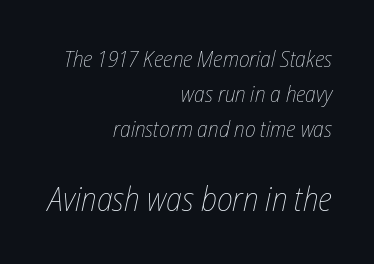
The image shows 34 px thin, condensed type, italic (leaning right); set right-aligned, normal line spacing (1.52x), normal letter spacing, not underlined; the second (bottom) block is 1.48x larger; low stroke contrast and a medium x-height.
